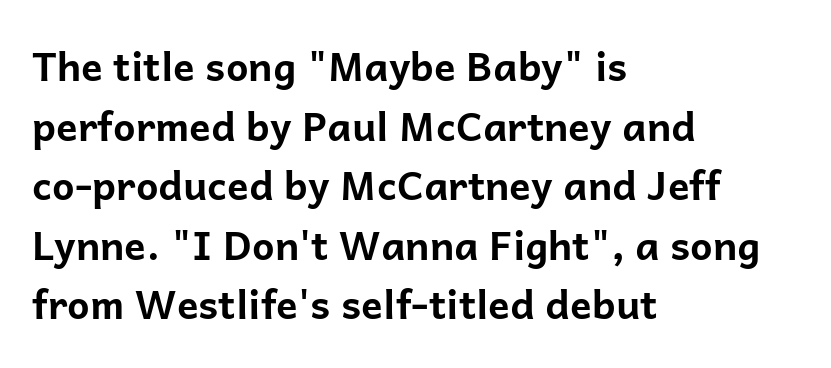
{"serif": "no", "italic": "no", "bold": "yes", "weight": "bold", "width": "normal", "stroke_contrast": "low", "x_height": "medium", "monospaced": "no", "underline": "no", "align": "left", "line_spacing": "normal", "line_spacing_ratio": 1.49, "letter_spacing": "normal", "letter_spacing_em": 0.0, "glyph_px": 40}
